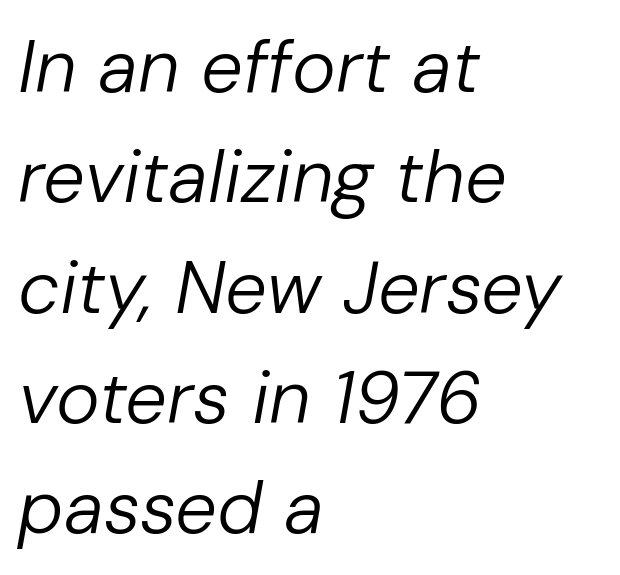
{"italic": "yes", "lean": "right", "slant_degrees": 10, "bold": "no", "weight": "regular", "width": "normal", "stroke_contrast": "low", "x_height": "medium", "monospaced": "no", "underline": "no", "align": "left", "line_spacing": "normal", "line_spacing_ratio": 1.49, "letter_spacing": "normal", "letter_spacing_em": 0.0, "glyph_px": 74}
